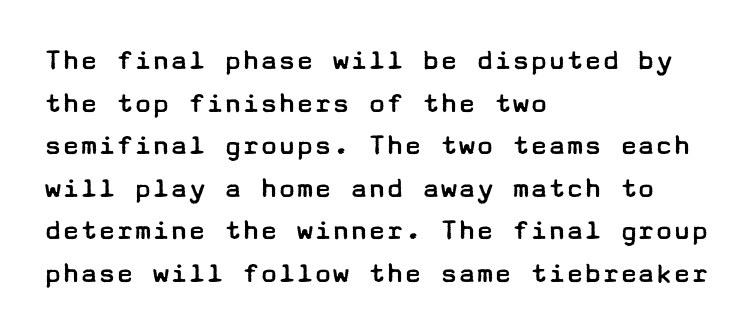
{"serif": "no", "italic": "no", "bold": "no", "weight": "regular", "width": "wide", "stroke_contrast": "low", "x_height": "medium", "underline": "no", "align": "left", "line_spacing": "normal", "line_spacing_ratio": 1.42, "letter_spacing": "normal", "letter_spacing_em": 0.0, "glyph_px": 30}
